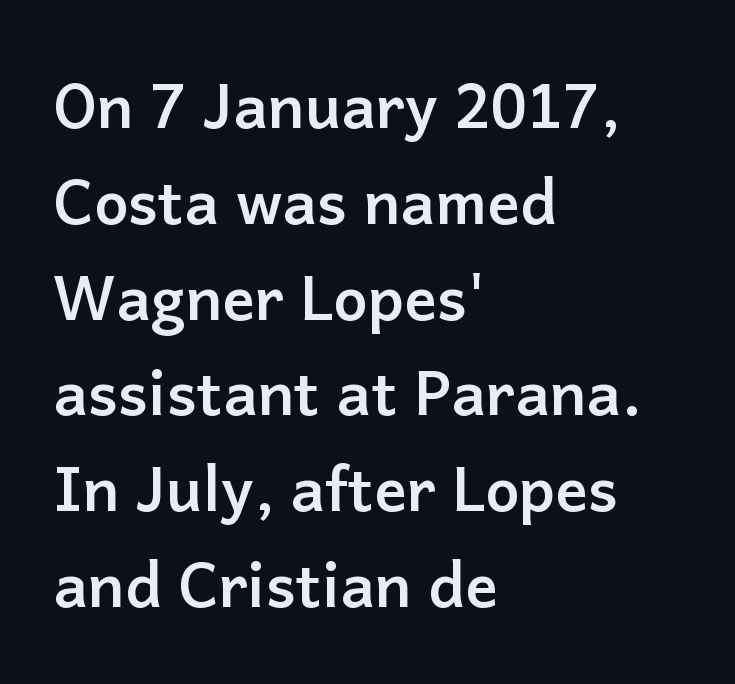
The image shows 61 px semibold sans-serif type, upright; set left-aligned, normal line spacing (1.57x), normal letter spacing, not underlined; low stroke contrast and a medium x-height.
